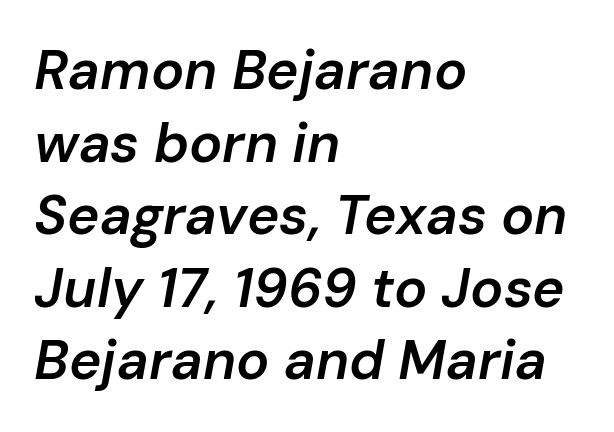
Q: Is the text bold? A: Semi-bold.
Q: Is the text italic (slanted)? A: Yes, it leans right by about 10 degrees.
Q: Is the text underlined? A: No.
Q: How is the paragraph aligned? A: Left-aligned.
Q: Is the spacing between letters normal or unusually wide? A: Normal.
Q: Is the spacing between lines tight, normal or loose? A: Normal.
Q: Width (condensed, normal, or wide)? A: Normal.
Q: Stroke contrast? A: Low.
Q: x-height? A: Medium.
Q: Monospaced? A: No.
